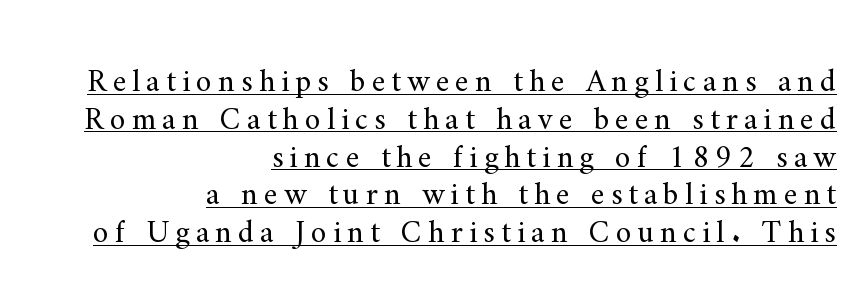
Which margin do the lines hug? The right one — the left edge is uneven. Font category for this specimen: serif. Character widths vary here, with narrow letters taking less room than wide ones. The specimen includes a rule beneath the text block's lines. The lettering holds an erect, upright posture throughout. Nothing heavy about these letters — not bold at all.
